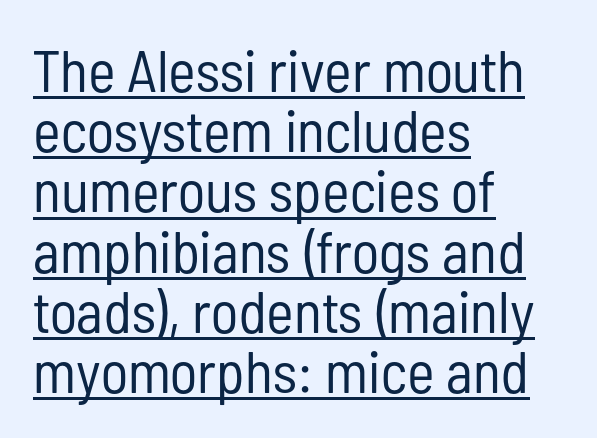
The image shows 59 px regular-weight, condensed sans-serif type, upright; set left-aligned, tight line spacing (1.02x), normal letter spacing, underlined; low stroke contrast and a medium x-height.
